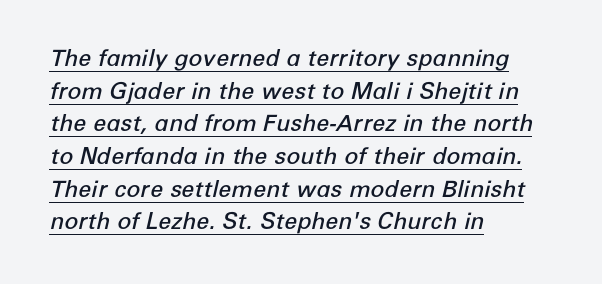
{"italic": "yes", "lean": "right", "slant_degrees": 12, "bold": "semi", "underline": "yes", "align": "left", "line_spacing": "normal", "line_spacing_ratio": 1.42, "letter_spacing": "normal", "letter_spacing_em": 0.0, "glyph_px": 23}
